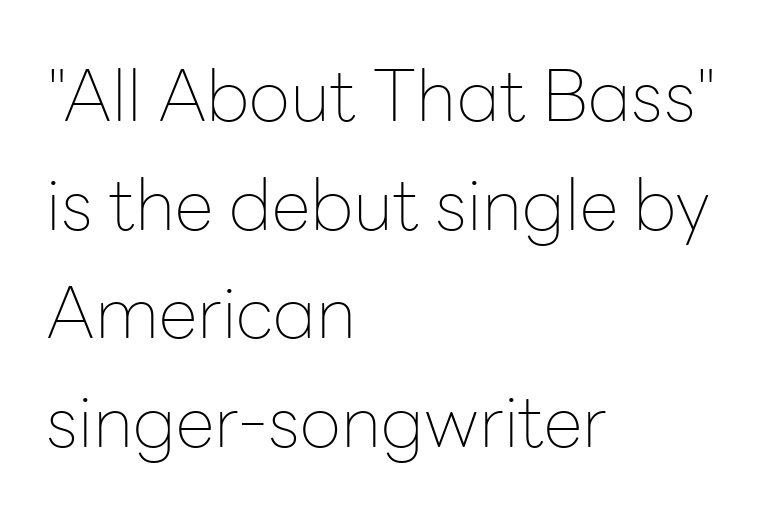
{"serif": "no", "italic": "no", "bold": "no", "weight": "thin", "width": "normal", "stroke_contrast": "low", "x_height": "medium", "monospaced": "no", "underline": "no", "align": "left", "line_spacing": "normal", "line_spacing_ratio": 1.53, "letter_spacing": "normal", "letter_spacing_em": 0.0, "glyph_px": 71}
